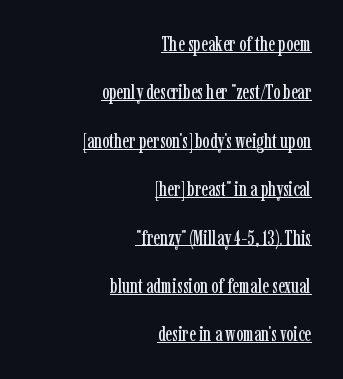
{"italic": "no", "underline": "yes", "align": "right", "line_spacing": "loose", "line_spacing_ratio": 2.42, "letter_spacing": "normal", "letter_spacing_em": 0.0, "glyph_px": 20}
